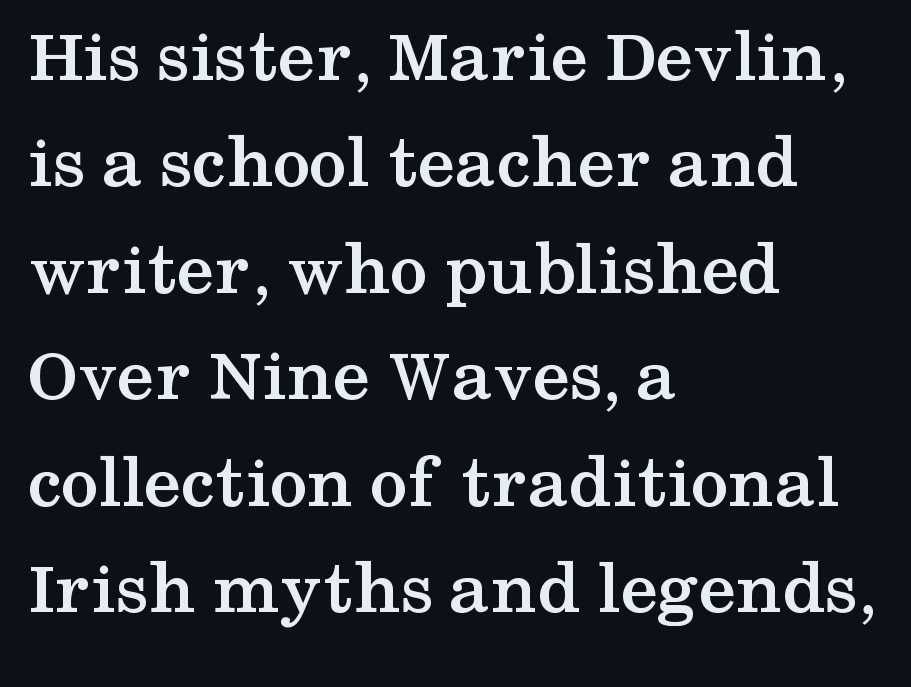
Q: Is the text bold? A: Yes.
Q: Is the text italic (slanted)? A: No, it is upright.
Q: Is the typeface a serif or a sans-serif typeface? A: Serif.
Q: Is the text underlined? A: No.
Q: How is the paragraph aligned? A: Left-aligned.
Q: Is the spacing between letters normal or unusually wide? A: Normal.
Q: Is the spacing between lines tight, normal or loose? A: Normal.
Q: Width (condensed, normal, or wide)? A: Wide.
Q: Stroke contrast? A: Medium.
Q: x-height? A: Medium.
Q: Monospaced? A: No.
